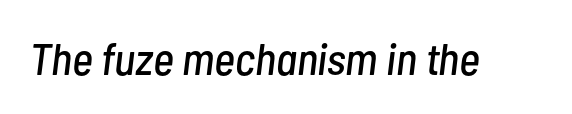
Character widths vary here, with narrow letters taking less room than wide ones. Emphasis-style slanted type is in use. Descender tails drop into unmarked territory. Between one letter and the next there's only the usual sliver of space.
